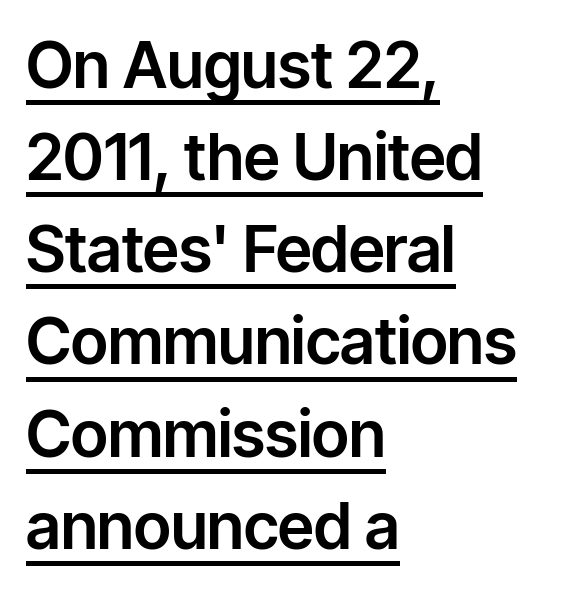
Decoration check: the copy is underlined. Does the type have serifs? No, each stem ends abruptly. Line starts are locked; line ends wander. Varying glyph widths throughout — classic text-font behaviour. The lines sit at an ordinary, default distance from one another. Tracking value appears to be zero — textbook default spacing.
